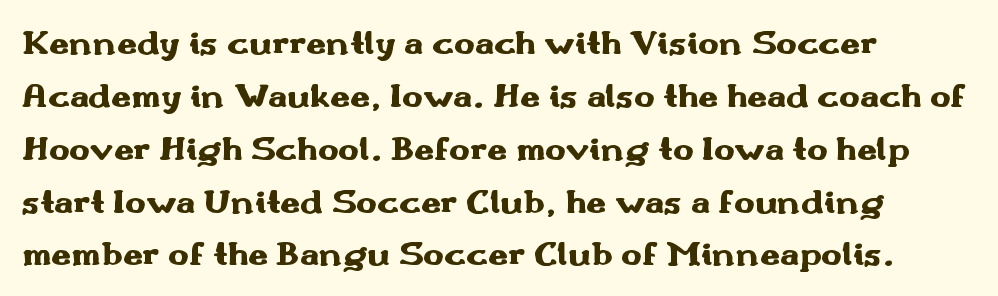
The image shows 35 px heavy, wide sans-serif type, upright; set left-aligned, normal line spacing (1.51x), normal letter spacing, not underlined; medium stroke contrast and a small x-height.
